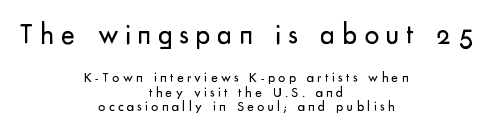
The image shows 29 px regular-weight sans-serif type, upright; set centered, tight line spacing (1.01x), unusually wide letter spacing (+0.24 em), not underlined; the first (top) block is 2.07x larger; low stroke contrast and a small x-height.
